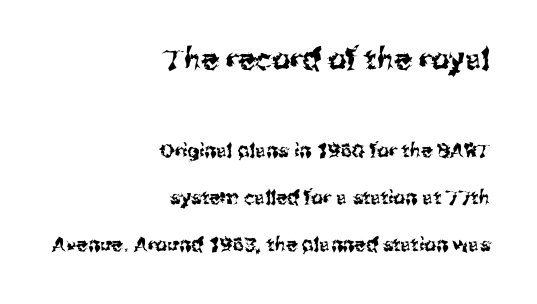
The image shows 29 px sans-serif type, upright; set right-aligned, loose line spacing (2.48x), normal letter spacing, not underlined; the first (top) block is 1.53x larger; medium stroke contrast and a medium x-height.
